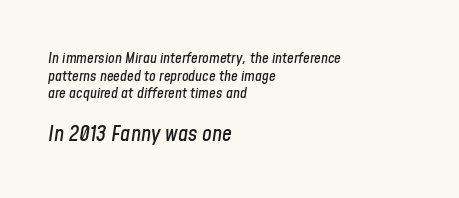
Q: Is the text italic (slanted)? A: Yes, it leans right by about 8 degrees.
Q: Is the text underlined? A: No.
Q: How is the paragraph aligned? A: Left-aligned.
Q: Is the spacing between letters normal or unusually wide? A: Normal.
Q: Which block of text is set in a larger size, the first (top) or the second (bottom)? A: The second (bottom) one.
